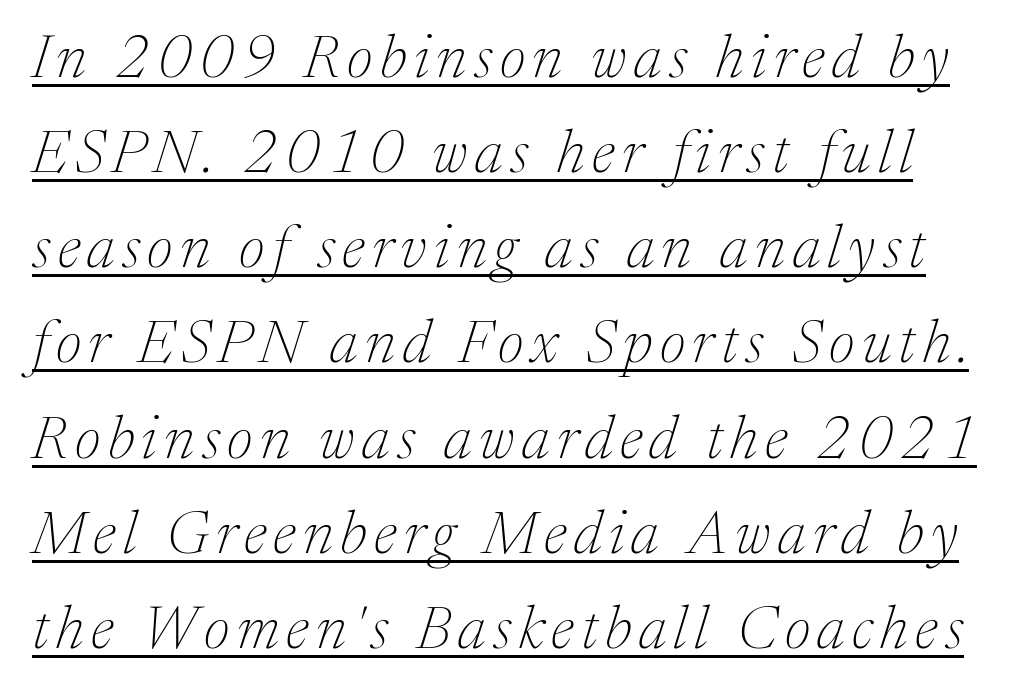
No chunkiness to these letters — they're not bold. Varying glyph widths throughout — classic text-font behaviour. You can see a thin bar hugging the bottom of the glyphs. In terms of letterform style, serifs are clearly present. If you measured baseline to baseline, you'd find a middling distance. Designer's note — italics engaged.
